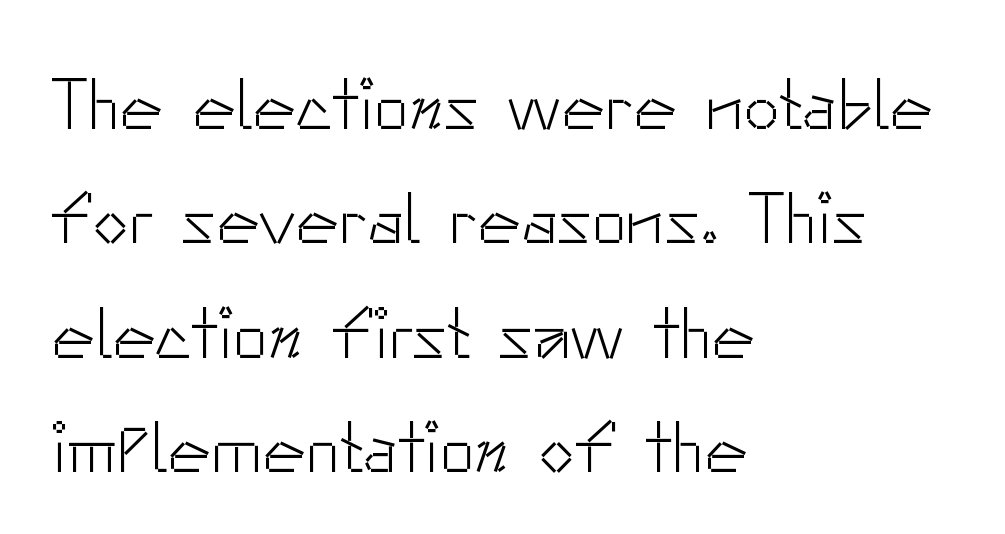
{"serif": "no", "italic": "no", "bold": "no", "weight": "light", "width": "normal", "stroke_contrast": "low", "x_height": "small", "monospaced": "no", "underline": "no", "align": "left", "line_spacing": "normal", "line_spacing_ratio": 1.59, "letter_spacing": "normal", "letter_spacing_em": 0.0, "glyph_px": 72}
